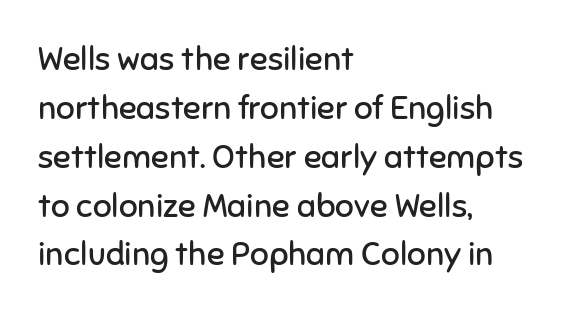
Q: Is the text bold? A: No.
Q: Is the text italic (slanted)? A: No, it is upright.
Q: Is the typeface a serif or a sans-serif typeface? A: Sans-serif.
Q: Is the text underlined? A: No.
Q: How is the paragraph aligned? A: Left-aligned.
Q: Is the spacing between letters normal or unusually wide? A: Normal.
Q: Is the spacing between lines tight, normal or loose? A: Normal.
Q: Width (condensed, normal, or wide)? A: Normal.
Q: Stroke contrast? A: Low.
Q: x-height? A: Medium.
Q: Monospaced? A: No.
